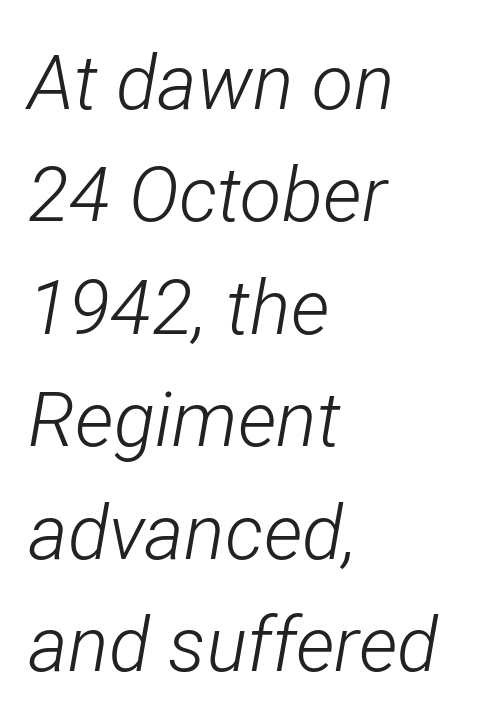
Q: Is the text bold? A: No.
Q: Is the text italic (slanted)? A: Yes, it leans right by about 12 degrees.
Q: Is the text underlined? A: No.
Q: How is the paragraph aligned? A: Left-aligned.
Q: Is the spacing between letters normal or unusually wide? A: Normal.
Q: Is the spacing between lines tight, normal or loose? A: Normal.
Q: Width (condensed, normal, or wide)? A: Condensed.
Q: Stroke contrast? A: Low.
Q: x-height? A: Medium.
Q: Monospaced? A: No.
